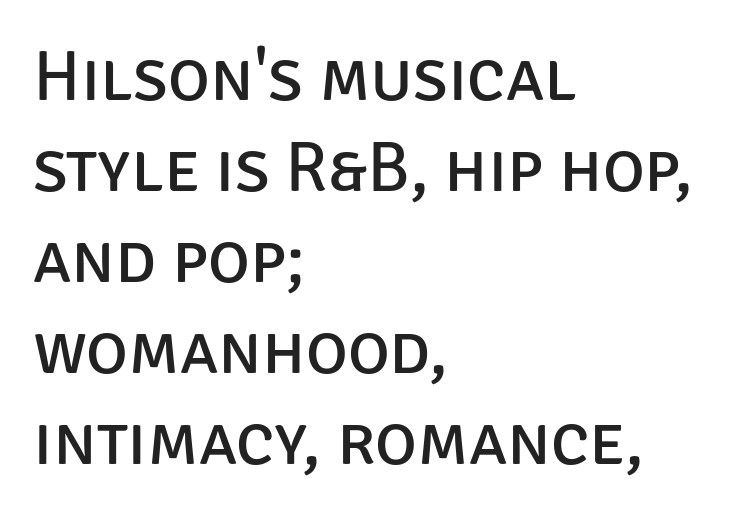
{"serif": "no", "italic": "no", "bold": "no", "weight": "regular", "width": "normal", "stroke_contrast": "low", "x_height": "large", "monospaced": "no", "underline": "no", "align": "left", "line_spacing": "normal", "line_spacing_ratio": 1.28, "letter_spacing": "normal", "letter_spacing_em": 0.0, "glyph_px": 71}
